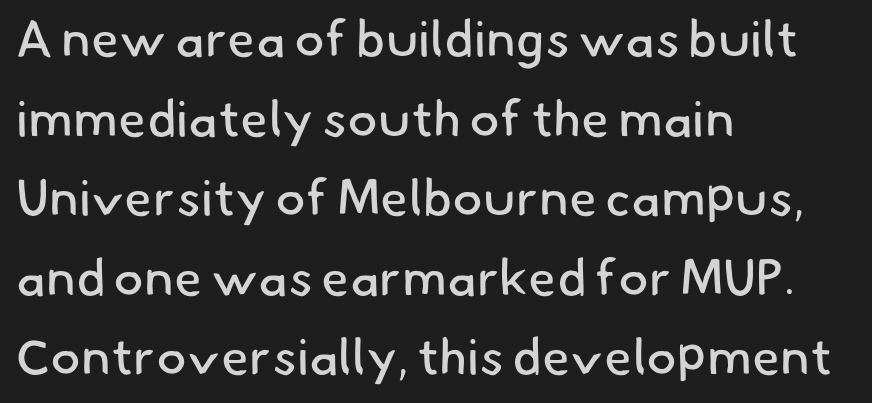
{"serif": "no", "bold": "no", "weight": "regular", "width": "normal", "stroke_contrast": "low", "x_height": "small", "monospaced": "no", "underline": "no", "align": "left", "line_spacing": "normal", "line_spacing_ratio": 1.56, "letter_spacing": "normal", "letter_spacing_em": 0.0, "glyph_px": 51}
